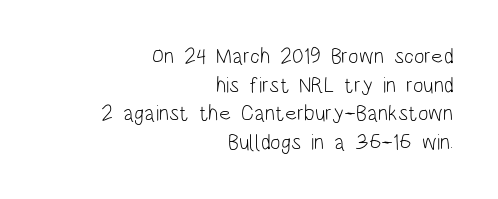
A typesetter would mark this as roman, not italic. Regular leading. Summary of weight: not heavy and not bold. Teacher's note: observe the even right margin — that is flush-right alignment.
